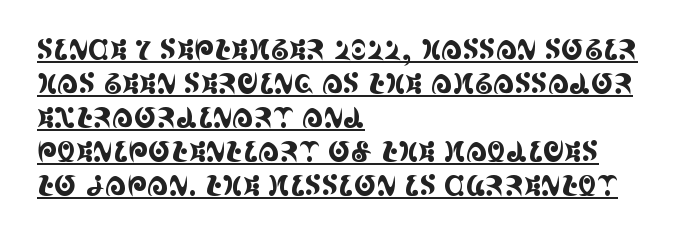
Does the leading feel generous? No, just average. If you drew a line through each stem, it would be perfectly vertical. Descenders here cross a horizontal rule under the line. Characters follow at the spacing the type designer built in. These lines stack with their left ends in a neat column.
